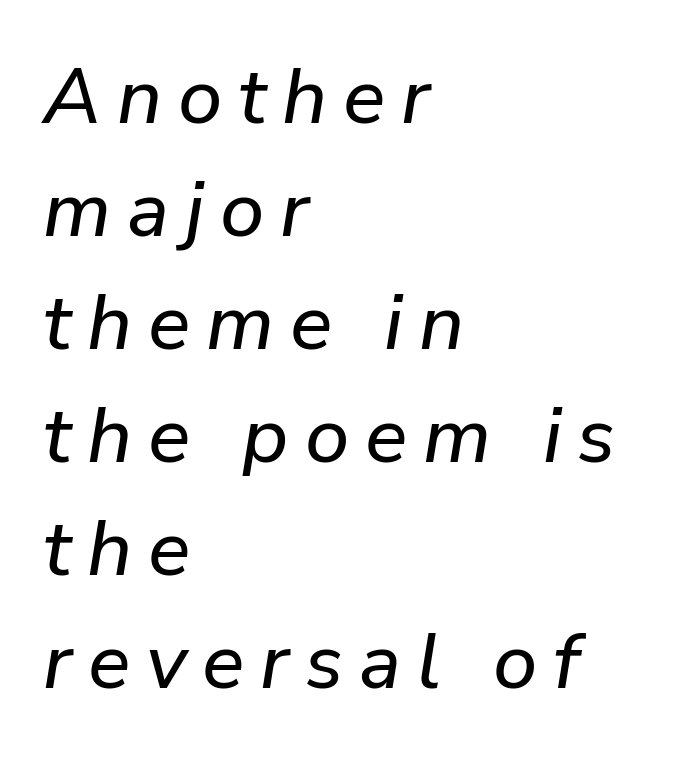
{"italic": "yes", "lean": "right", "slant_degrees": 9, "width": "normal", "stroke_contrast": "low", "x_height": "medium", "monospaced": "no", "underline": "no", "align": "left", "line_spacing": "normal", "line_spacing_ratio": 1.43, "letter_spacing": "wide", "letter_spacing_em": 0.2, "glyph_px": 79}
